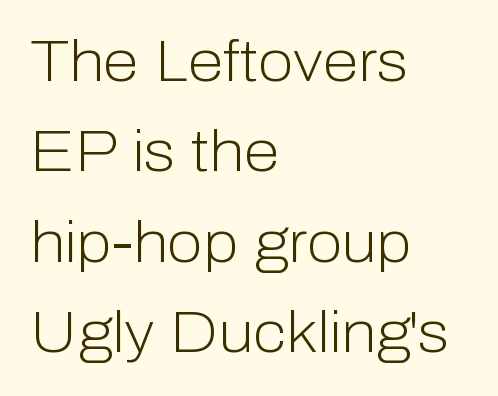
Q: Is the text bold? A: No.
Q: Is the text italic (slanted)? A: No, it is upright.
Q: Is the typeface a serif or a sans-serif typeface? A: Sans-serif.
Q: Is the text underlined? A: No.
Q: How is the paragraph aligned? A: Left-aligned.
Q: Is the spacing between letters normal or unusually wide? A: Normal.
Q: Is the spacing between lines tight, normal or loose? A: Normal.
Q: Width (condensed, normal, or wide)? A: Normal.
Q: Stroke contrast? A: Low.
Q: x-height? A: Medium.
Q: Monospaced? A: No.
